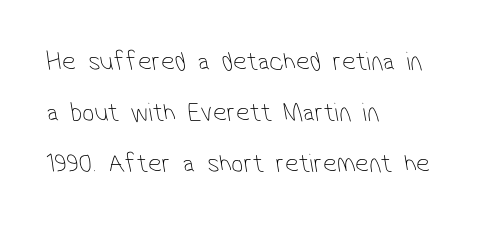
Q: Is the text bold? A: No.
Q: Is the text underlined? A: No.
Q: How is the paragraph aligned? A: Left-aligned.
Q: Is the spacing between letters normal or unusually wide? A: Normal.
